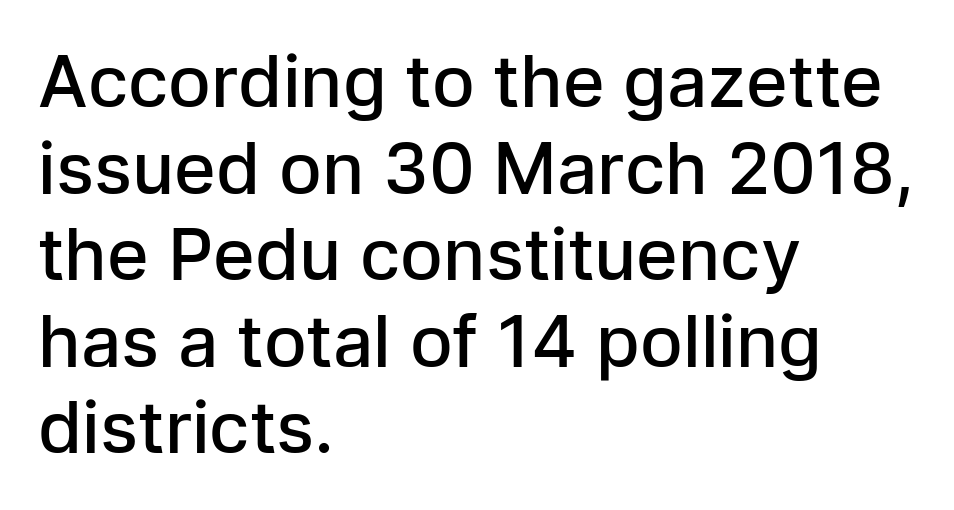
The image shows 71 px semibold sans-serif type, upright; set left-aligned, line spacing 1.22x, normal letter spacing, not underlined; low stroke contrast and a medium x-height.
